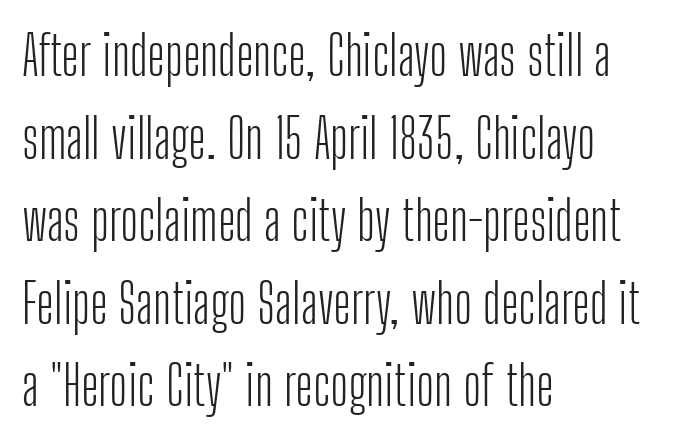
The image shows 54 px light, condensed sans-serif type, upright; set left-aligned, normal line spacing (1.53x), normal letter spacing, not underlined; low stroke contrast and a medium x-height.
